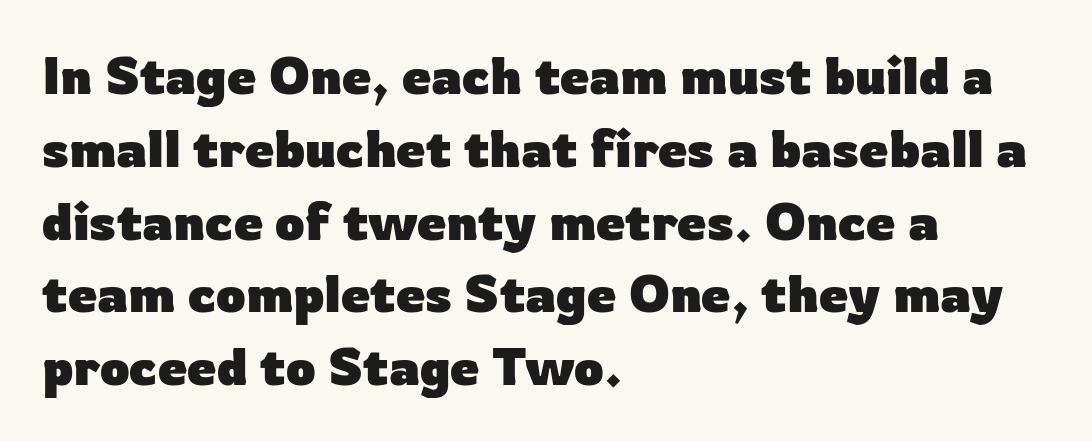
Lines of text with bare space underneath. Plenty of ink on the page — the face is bold. The letters sit at their default tracking, neither squeezed nor spread. This sample is left-justified, so line endings fall wherever the words run out. If you measured baseline to baseline, you'd find a middling distance. Nothing sits at the stroke ends, so this counts as sans-serif.
